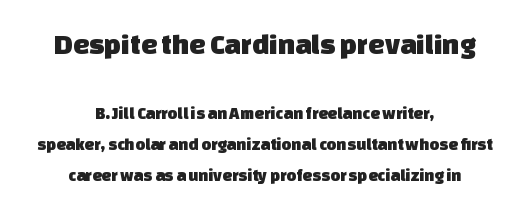
A centered setting, common on invitations and titles, is used for this passage. Font category for this specimen: sans-serif. The foot of each line stays bare and open. Which of the two is more prominent by size? The first, at the top. Do the characters align in a grid? No, the font is proportional.
